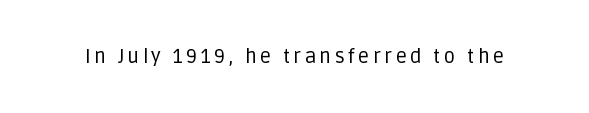
Q: Is the text bold? A: No.
Q: Is the text italic (slanted)? A: No, it is upright.
Q: Is the text underlined? A: No.
